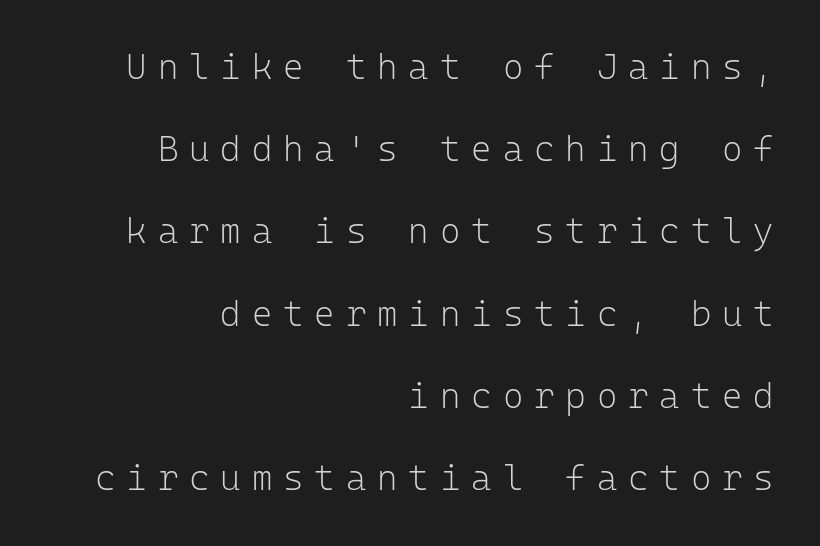
Beneath every word, the page is bare. Fixed-width glyphs throughout — classic coding-font behaviour. Vertical strokes here are truly vertical. Alignment: flush right. The typeface has the unassuming heft of standard copy or less. Is the letter spacing exaggerated? Yes — the characters are pushed far apart.
